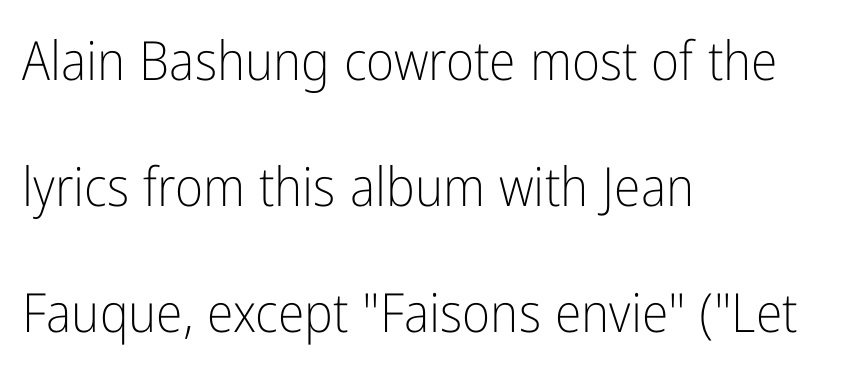
{"serif": "no", "italic": "no", "bold": "no", "weight": "light", "width": "condensed", "stroke_contrast": "low", "x_height": "medium", "monospaced": "no", "underline": "no", "align": "left", "line_spacing": "loose", "line_spacing_ratio": 2.33, "letter_spacing": "normal", "letter_spacing_em": 0.0, "glyph_px": 54}
